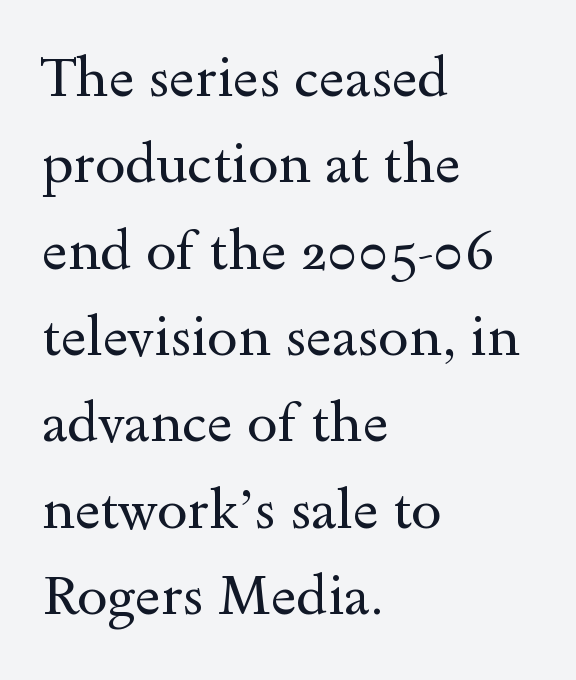
{"serif": "yes", "italic": "no", "bold": "no", "weight": "regular", "width": "wide", "x_height": "small", "monospaced": "no", "underline": "no", "align": "left", "line_spacing": "normal", "line_spacing_ratio": 1.57, "letter_spacing": "normal", "letter_spacing_em": 0.0, "glyph_px": 55}
